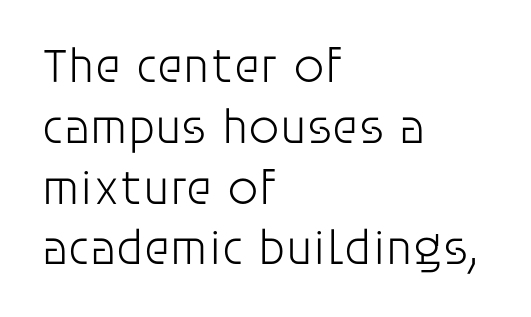
{"serif": "no", "italic": "no", "bold": "no", "weight": "light", "width": "normal", "stroke_contrast": "low", "x_height": "large", "monospaced": "no", "underline": "no", "align": "left", "line_spacing_ratio": 1.24, "letter_spacing": "normal", "letter_spacing_em": 0.0, "glyph_px": 49}
